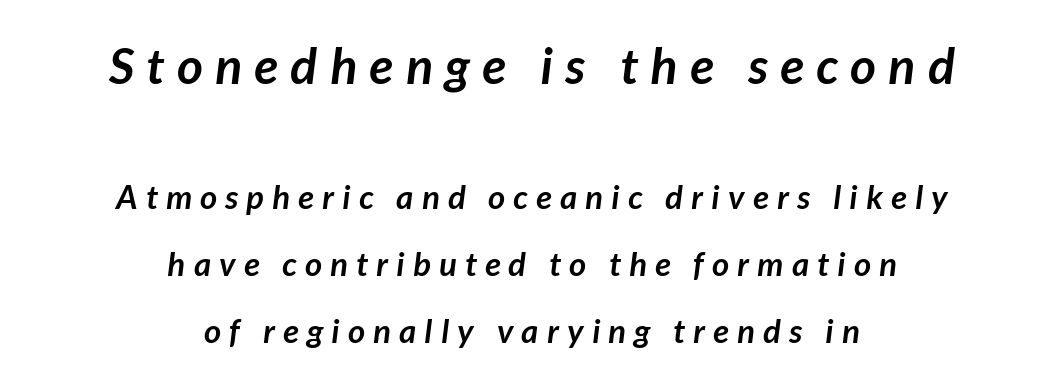
{"serif": "no", "bold": "yes", "weight": "semibold", "width": "normal", "stroke_contrast": "low", "x_height": "medium", "monospaced": "no", "underline": "no", "align": "center", "line_spacing": "loose", "line_spacing_ratio": 2.03, "letter_spacing": "wide", "letter_spacing_em": 0.25, "larger_block": "first", "size_ratio": 1.52, "glyph_px": 50}
